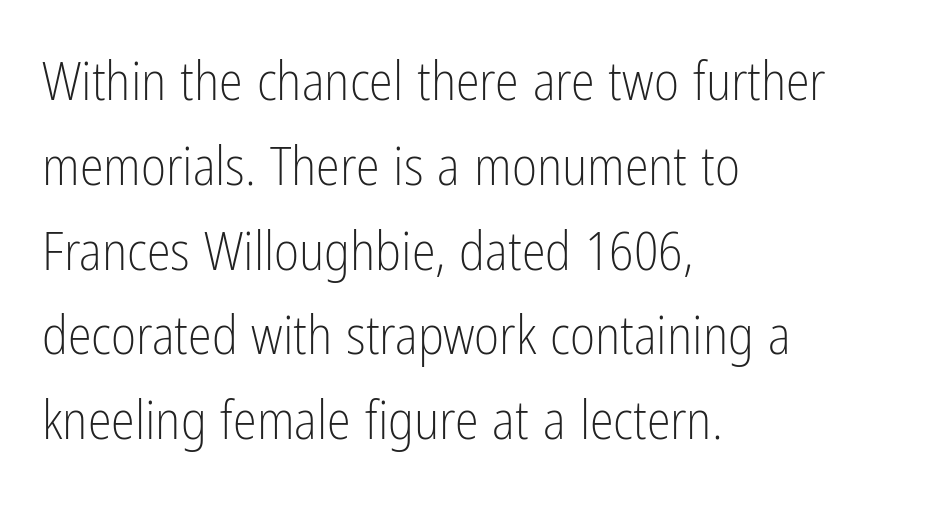
Posture: vertical. One glance says typical: line gaps are just what's usual. Line starts are locked; line ends wander. The passage shown is typeset with a sans-serif family. The face used here is proportionally spaced, like ordinary book or web type.
